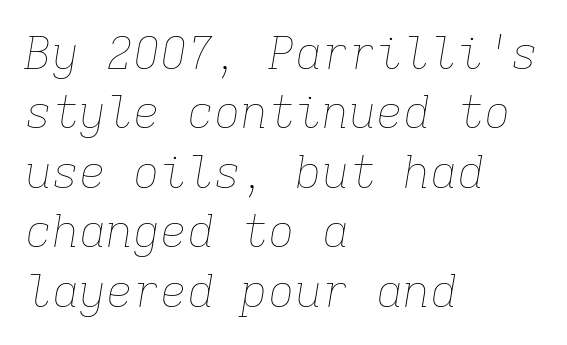
{"italic": "yes", "lean": "right", "slant_degrees": 9, "bold": "no", "weight": "thin", "width": "normal", "stroke_contrast": "low", "x_height": "medium", "monospaced": "yes", "underline": "no", "align": "left", "line_spacing": "normal", "line_spacing_ratio": 1.32, "letter_spacing": "normal", "letter_spacing_em": 0.0, "glyph_px": 45}
